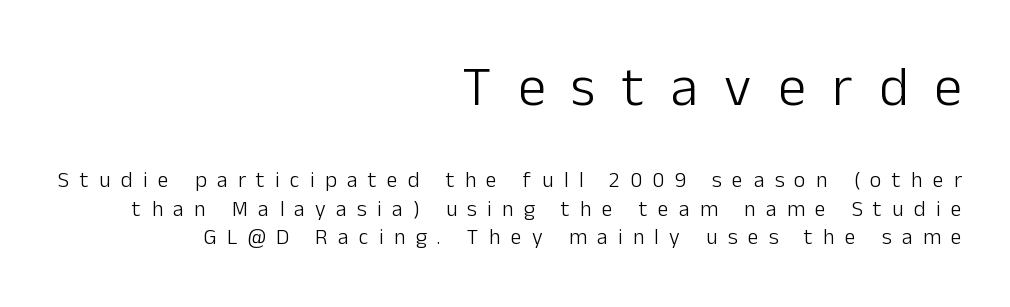
The image shows 56 px light sans-serif type, upright; set right-aligned, normal line spacing (1.28x), unusually wide letter spacing (+0.47 em), not underlined; the first (top) block is 2.55x larger; low stroke contrast and a medium x-height.
